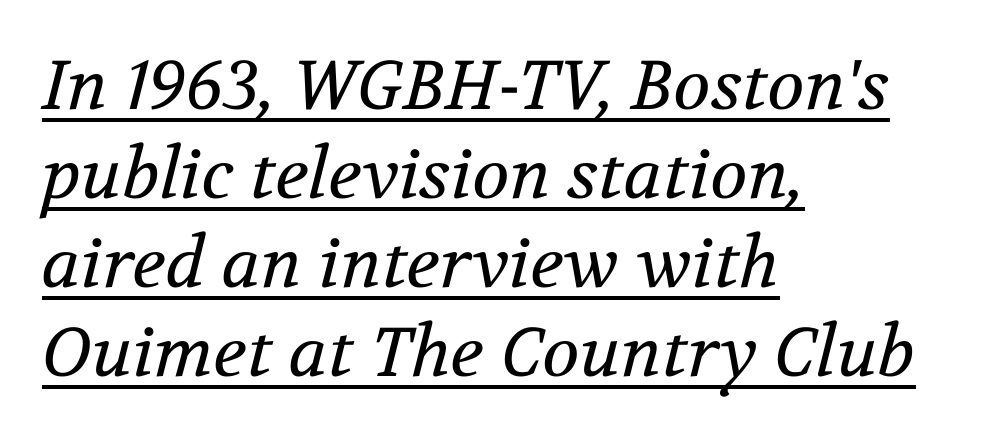
Q: Is the text bold? A: No.
Q: Is the text italic (slanted)? A: Yes, it leans right by about 12 degrees.
Q: Is the typeface a serif or a sans-serif typeface? A: Serif.
Q: Is the text underlined? A: Yes.
Q: How is the paragraph aligned? A: Left-aligned.
Q: Is the spacing between letters normal or unusually wide? A: Normal.
Q: Is the spacing between lines tight, normal or loose? A: Normal.
Q: Width (condensed, normal, or wide)? A: Normal.
Q: Stroke contrast? A: Medium.
Q: x-height? A: Medium.
Q: Monospaced? A: No.
